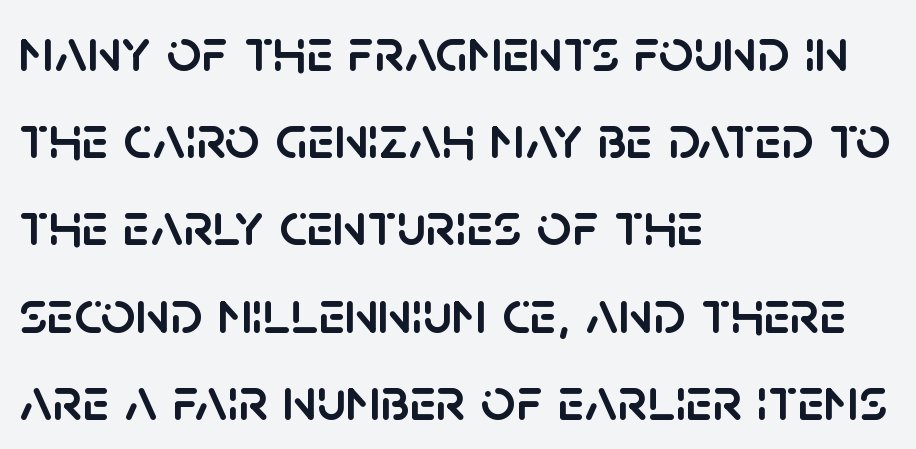
{"serif": "no", "italic": "no", "width": "normal", "stroke_contrast": "low", "x_height": "large", "monospaced": "no", "underline": "no", "align": "left", "line_spacing": "normal", "line_spacing_ratio": 1.43, "letter_spacing": "normal", "letter_spacing_em": 0.0, "glyph_px": 61}
